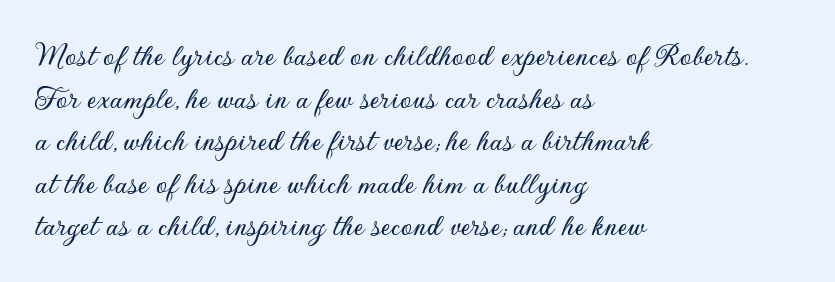
{"serif": "no", "width": "normal", "stroke_contrast": "low", "x_height": "small", "monospaced": "no", "underline": "no", "align": "left", "line_spacing": "normal", "line_spacing_ratio": 1.29, "letter_spacing": "normal", "letter_spacing_em": 0.0, "glyph_px": 33}
